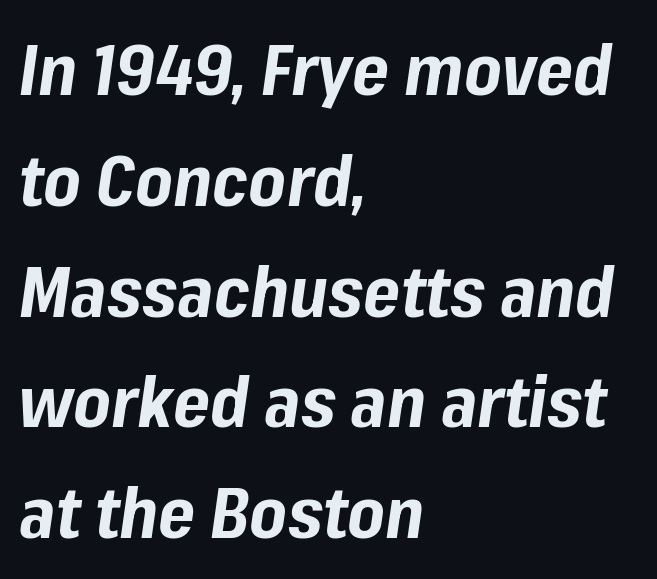
{"italic": "yes", "lean": "right", "slant_degrees": 8, "bold": "yes", "weight": "bold", "width": "normal", "stroke_contrast": "low", "x_height": "medium", "monospaced": "no", "underline": "no", "align": "left", "line_spacing": "normal", "line_spacing_ratio": 1.56, "letter_spacing": "normal", "letter_spacing_em": 0.0, "glyph_px": 71}
